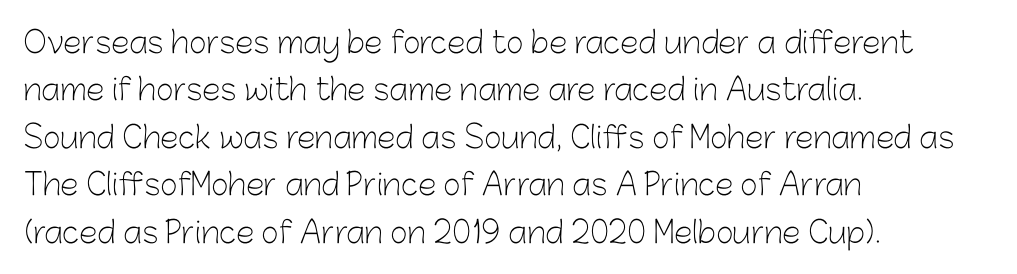
Ordinary non-slanted type is in use. Horizontal alignment here is leftward, the default for most running prose. Vertical spacing — default. Stems here are at most as thick as an everyday book face. The letters sit at their default tracking, neither squeezed nor spread. The designer went with a sans here, leaving each stem footless.
